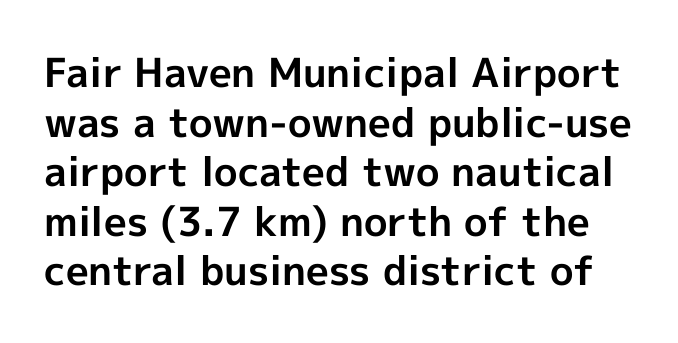
{"serif": "no", "italic": "no", "bold": "yes", "weight": "bold", "width": "normal", "x_height": "medium", "monospaced": "no", "underline": "no", "line_spacing_ratio": 1.24, "letter_spacing": "normal", "letter_spacing_em": 0.0, "glyph_px": 40}
